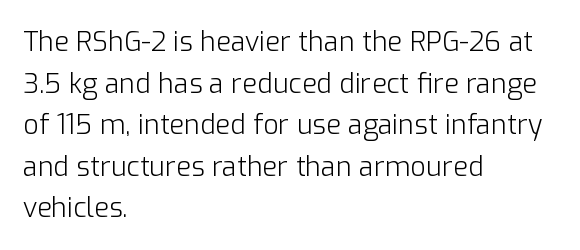
The image shows 27 px text type, upright; set left-aligned, normal line spacing (1.54x), normal letter spacing, not underlined.
